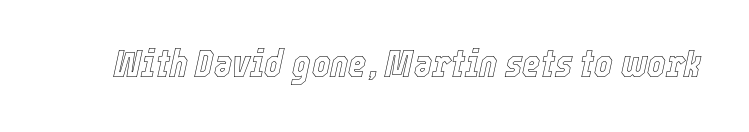
{"italic": "yes", "lean": "right", "slant_degrees": 12, "width": "condensed", "x_height": "medium", "monospaced": "no", "underline": "no", "letter_spacing": "normal", "letter_spacing_em": 0.0, "glyph_px": 39}
